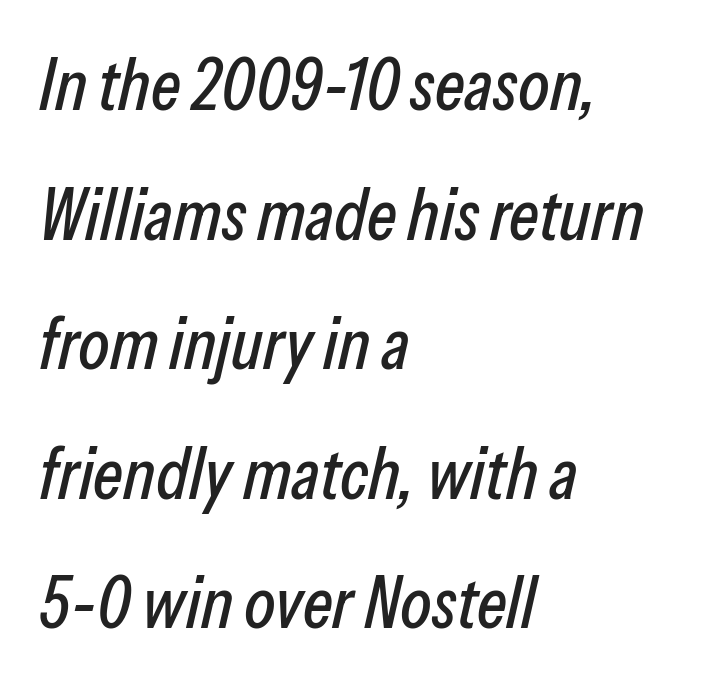
Q: Is the text italic (slanted)? A: Yes, it leans right by about 13 degrees.
Q: Is the text underlined? A: No.
Q: How is the paragraph aligned? A: Left-aligned.
Q: Is the spacing between letters normal or unusually wide? A: Normal.
Q: Width (condensed, normal, or wide)? A: Condensed.
Q: Stroke contrast? A: Low.
Q: x-height? A: Medium.
Q: Monospaced? A: No.
